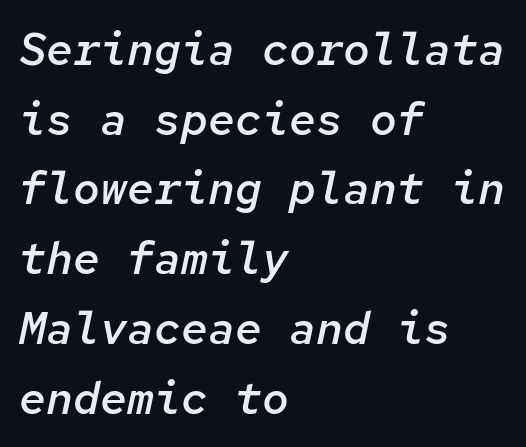
The image shows 45 px semibold type, italic (leaning right), monospaced; set left-aligned, normal line spacing (1.55x), normal letter spacing, not underlined; low stroke contrast and a medium x-height.
